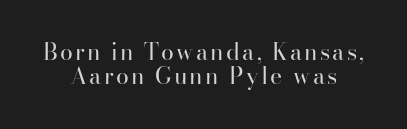
Check the space under the baseline: it is left empty. This is not heavy type; no bold has been used. Very little white space separates one row of letters from the next. Every character sits straight up, as roman type does.
